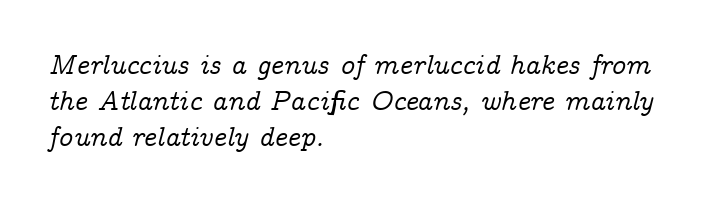
Casual observation: everything's shoved over to the left. Summary of vertical rhythm: regular, with standard interline spacing. Rule under the text: the space is simply empty. The passage shown leans; its letterforms are oblique.
